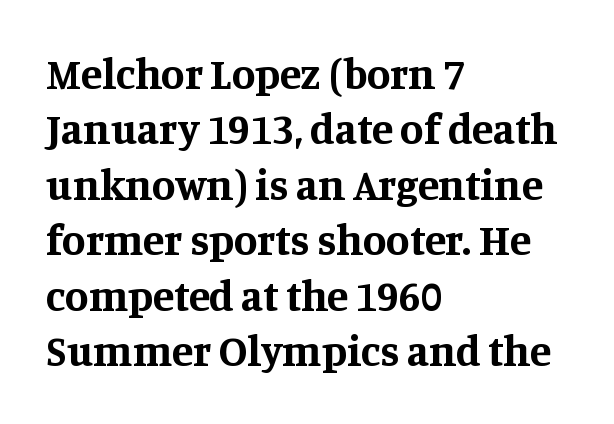
The image shows 43 px bold serif type, upright; set left-aligned, normal line spacing (1.29x), normal letter spacing, not underlined; medium stroke contrast and a large x-height.
